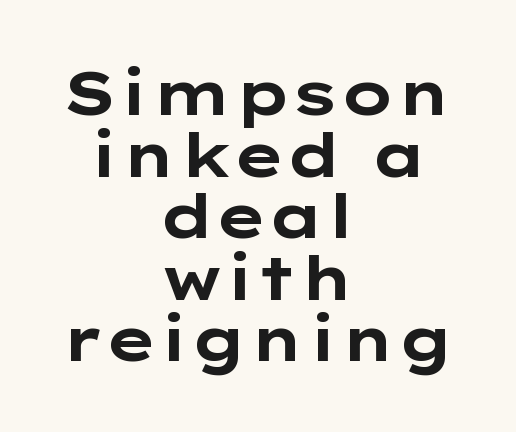
Q: Is the text bold? A: Yes.
Q: Is the text italic (slanted)? A: No, it is upright.
Q: Is the typeface a serif or a sans-serif typeface? A: Sans-serif.
Q: Is the text underlined? A: No.
Q: How is the paragraph aligned? A: Centered.
Q: Is the spacing between letters normal or unusually wide? A: Normal.
Q: Is the spacing between lines tight, normal or loose? A: Tight.
Q: Width (condensed, normal, or wide)? A: Wide.
Q: Stroke contrast? A: Low.
Q: x-height? A: Medium.
Q: Monospaced? A: No.
